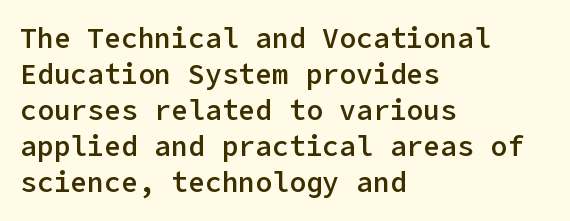
Q: Is the text bold? A: Semi-bold.
Q: Is the text italic (slanted)? A: No, it is upright.
Q: Is the typeface a serif or a sans-serif typeface? A: Sans-serif.
Q: Is the text underlined? A: No.
Q: How is the paragraph aligned? A: Left-aligned.
Q: Is the spacing between letters normal or unusually wide? A: Normal.
Q: Is the spacing between lines tight, normal or loose? A: Normal.
Q: Width (condensed, normal, or wide)? A: Normal.
Q: Stroke contrast? A: Low.
Q: x-height? A: Medium.
